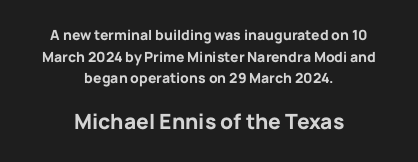
Ascenders rise straight up at ninety degrees. Strong, thick strokes mark this as bold type. The space between consecutive lines is moderate. The glyphs are unaccompanied by any horizontal stroke below them.
